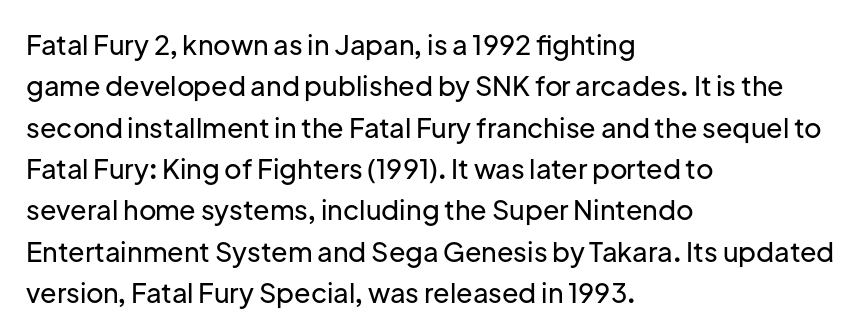
{"italic": "no", "underline": "no", "align": "left", "line_spacing": "normal", "line_spacing_ratio": 1.53, "letter_spacing": "normal", "letter_spacing_em": 0.0, "glyph_px": 27}
